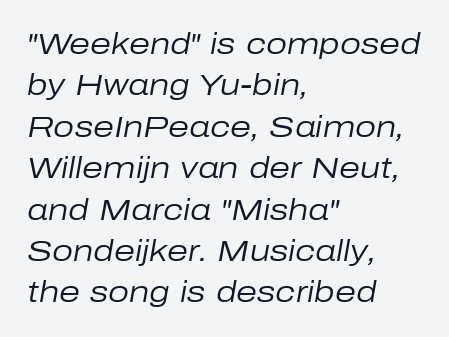
{"italic": "yes", "lean": "right", "slant_degrees": 10, "bold": "no", "weight": "regular", "width": "normal", "stroke_contrast": "low", "x_height": "medium", "monospaced": "no", "underline": "no", "align": "left", "line_spacing": "normal", "line_spacing_ratio": 1.38, "letter_spacing": "normal", "letter_spacing_em": 0.0, "glyph_px": 30}
